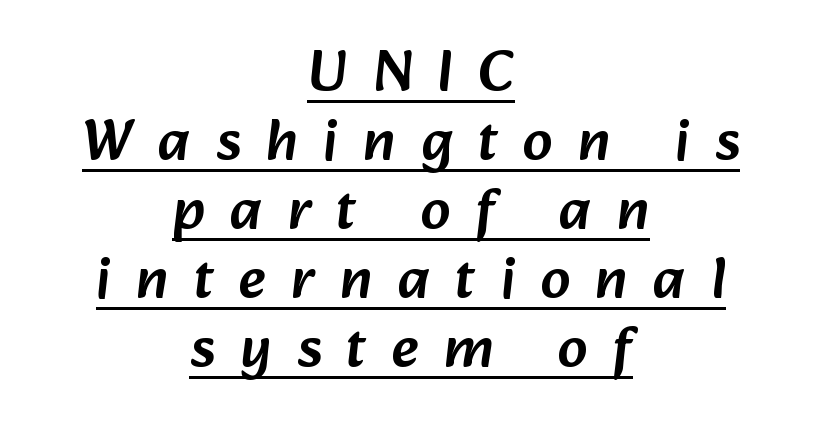
Q: Is the typeface a serif or a sans-serif typeface? A: Sans-serif.
Q: Is the text underlined? A: Yes.
Q: How is the paragraph aligned? A: Centered.
Q: Is the spacing between letters normal or unusually wide? A: Unusually wide.
Q: Width (condensed, normal, or wide)? A: Normal.
Q: Stroke contrast? A: Low.
Q: x-height? A: Medium.
Q: Monospaced? A: No.
